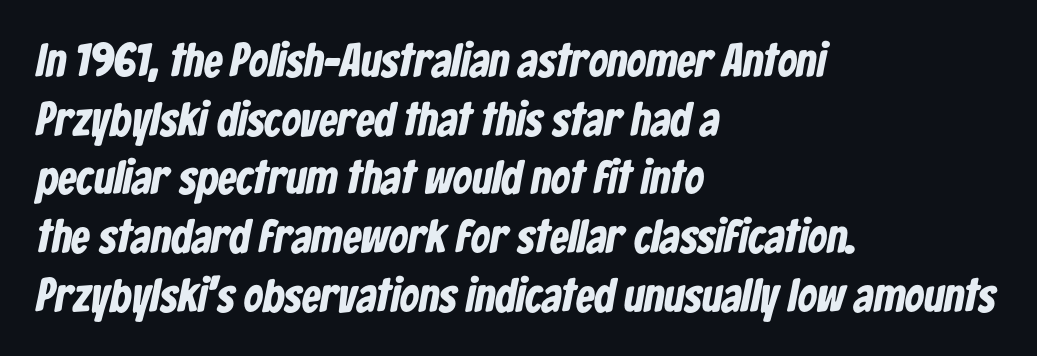
Q: Is the text bold? A: Yes.
Q: Is the typeface a serif or a sans-serif typeface? A: Sans-serif.
Q: Is the text underlined? A: No.
Q: How is the paragraph aligned? A: Left-aligned.
Q: Is the spacing between letters normal or unusually wide? A: Normal.
Q: Is the spacing between lines tight, normal or loose? A: Normal.
Q: Width (condensed, normal, or wide)? A: Condensed.
Q: Stroke contrast? A: Low.
Q: x-height? A: Medium.
Q: Monospaced? A: No.
